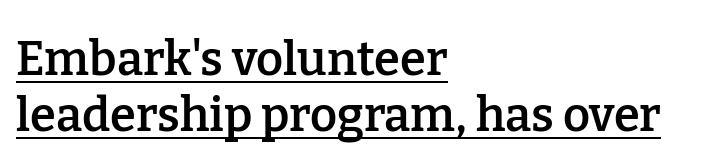
The image shows 47 px semibold serif type, upright; set left-aligned, line spacing 1.2x, normal letter spacing, underlined; low stroke contrast and a medium x-height.
